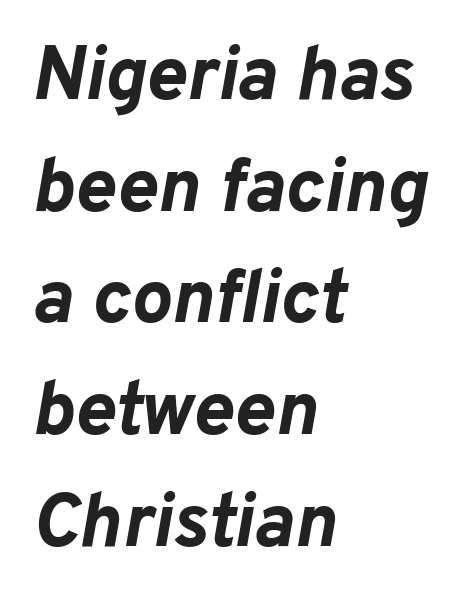
Vertically, the passage feels balanced, rows spaced as you'd expect. Horizontally, the lines are justified to the leading edge only. The typography opts for an oblique posture over an upright one. What weight is shown? A full bold with thick strokes. The line texture is even and compact thanks to regular tracking. Any mark beneath the type? The region is blank.
